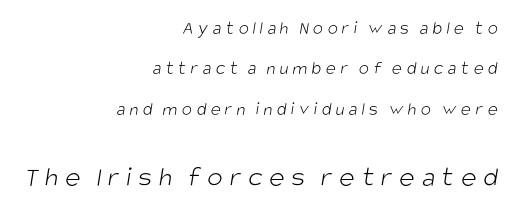
Q: Is the text bold? A: No.
Q: Is the typeface a serif or a sans-serif typeface? A: Sans-serif.
Q: Is the text underlined? A: No.
Q: How is the paragraph aligned? A: Right-aligned.
Q: Is the spacing between letters normal or unusually wide? A: Unusually wide.
Q: Is the spacing between lines tight, normal or loose? A: Loose.
Q: Which block of text is set in a larger size, the first (top) or the second (bottom)? A: The second (bottom) one.
Q: Width (condensed, normal, or wide)? A: Condensed.
Q: Stroke contrast? A: Low.
Q: x-height? A: Large.
Q: Monospaced? A: No.
